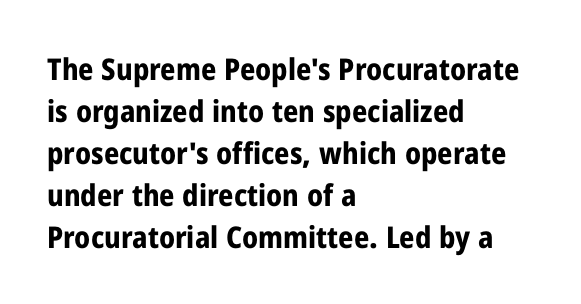
The image shows 30 px bold, condensed sans-serif type, upright; set left-aligned, normal line spacing (1.4x), normal letter spacing, not underlined; low stroke contrast and a medium x-height.
